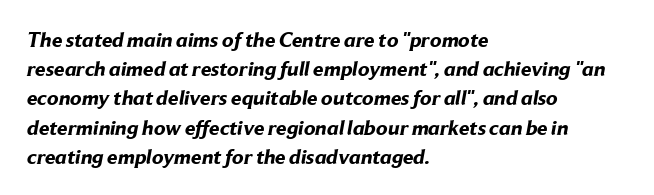
Set as a true bold cut, around the 700 mark. How would I describe the line gaps? Plain and ordinary. The lines are quadded left. Descenders hang freely into open space. Characters follow at the spacing the type designer built in.
